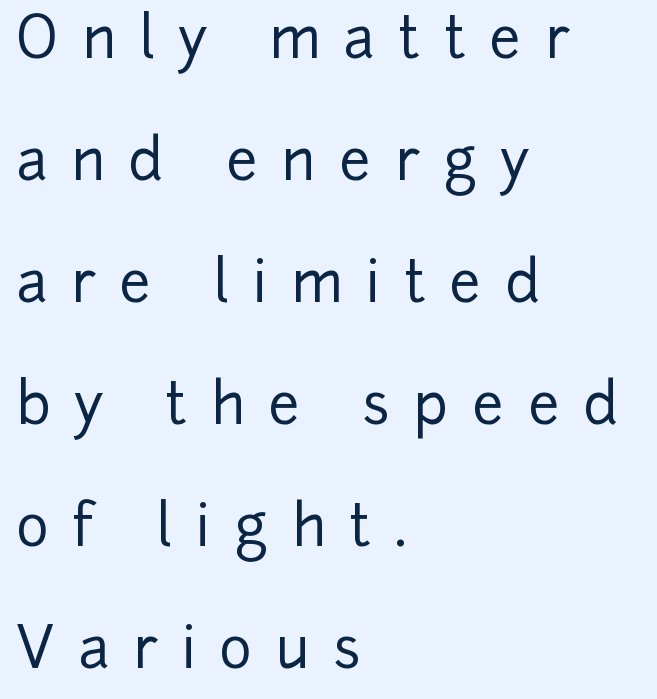
Just letters on the line, the space beneath them empty. Notice how the passage keeps a crisp vertical edge on the left only. The face used here is proportionally spaced, like ordinary book or web type. Leading is clearly above the norm, producing a sparse column. Is the letter spacing exaggerated? Yes — the characters are pushed far apart. Unlike a traditional serif, this face leaves its strokes unadorned.
